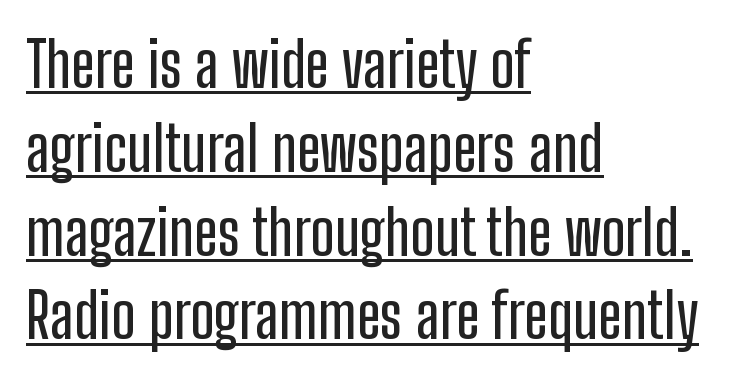
{"serif": "no", "italic": "no", "width": "condensed", "stroke_contrast": "low", "x_height": "medium", "monospaced": "no", "underline": "yes", "align": "left", "line_spacing": "normal", "line_spacing_ratio": 1.33, "letter_spacing": "normal", "letter_spacing_em": 0.0, "glyph_px": 63}
